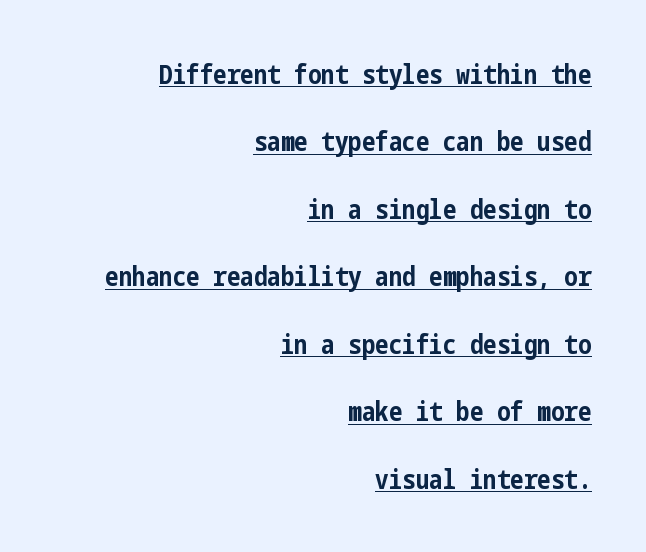
The image shows 27 px bold type, upright; set right-aligned, loose line spacing (2.5x), normal letter spacing, underlined.
